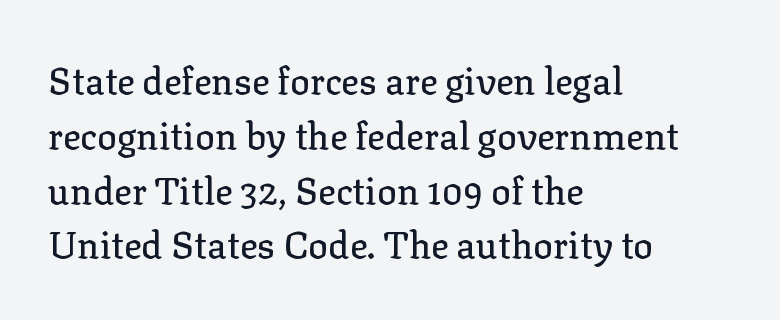
Q: Is the text italic (slanted)? A: No, it is upright.
Q: Is the typeface a serif or a sans-serif typeface? A: Serif.
Q: Is the text underlined? A: No.
Q: How is the paragraph aligned? A: Left-aligned.
Q: Is the spacing between letters normal or unusually wide? A: Normal.
Q: Is the spacing between lines tight, normal or loose? A: Normal.
Q: Width (condensed, normal, or wide)? A: Normal.
Q: Stroke contrast? A: Low.
Q: x-height? A: Medium.
Q: Monospaced? A: No.
